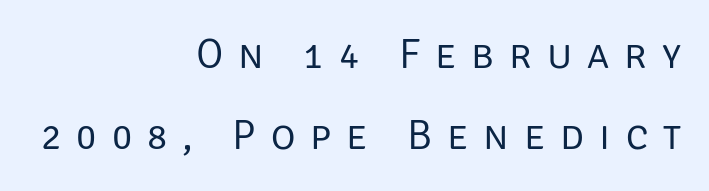
Underlining? Definitely not there. Do the characters align in a grid? No, the font is proportional. Widely set lines give the paragraph a tall, airy silhouette. It's the straight-up-and-down kind of type. What stands out about the letter spacing? Its width — letters are far apart.
